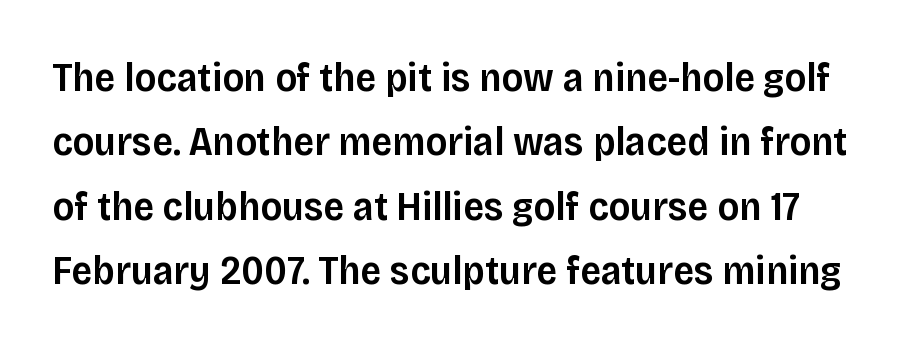
The image shows 41 px semibold sans-serif type, upright; set normal line spacing (1.57x), normal letter spacing, not underlined; low stroke contrast and a large x-height.
